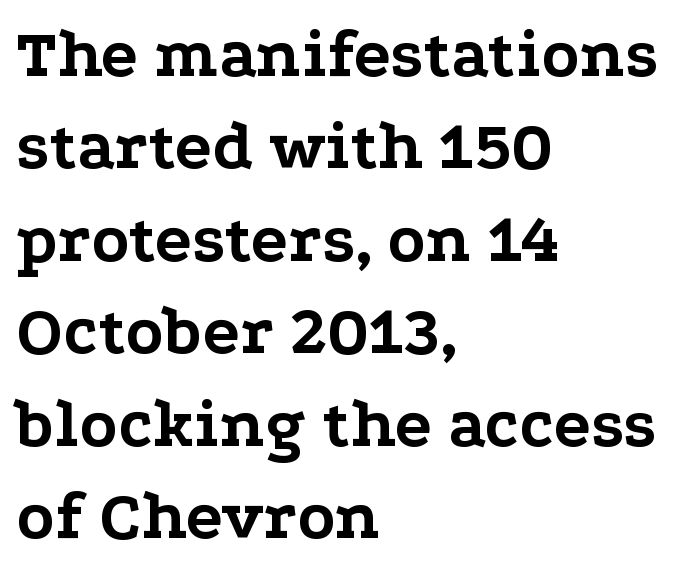
The line-height multiplier appears to be the usual default. The letters carry serifs — small finishing strokes at the ends of their stems. Is the letter spacing exaggerated? No — it looks like the ordinary default. Short and long lines alike share a common starting point at left. The gap between lines stays unmarked.
